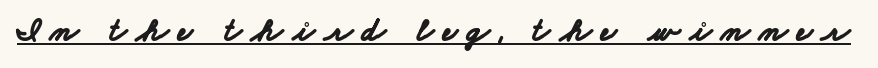
Note the varied advance widths — an 'i' is clearly narrower than an 'm'. Display-style spreading of the glyphs; the letterfit is very open. This is sans-serif lettering, the kind often seen on screens and signage. The typesetter has applied underlining to the passage shown. You'd pick this weight for a headline — it's a proper bold.
